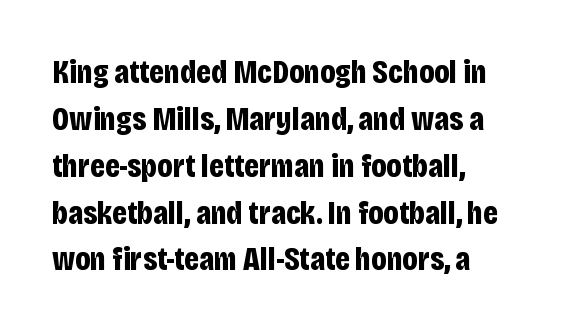
The characters look thick and weighty, a clear bold. Honestly, the row spacing looks completely unremarkable. Compared with typical body copy, the letter spacing here is the same. Unlike italic type, these characters show no tilt at all. Casual observation: everything's shoved over to the left.
